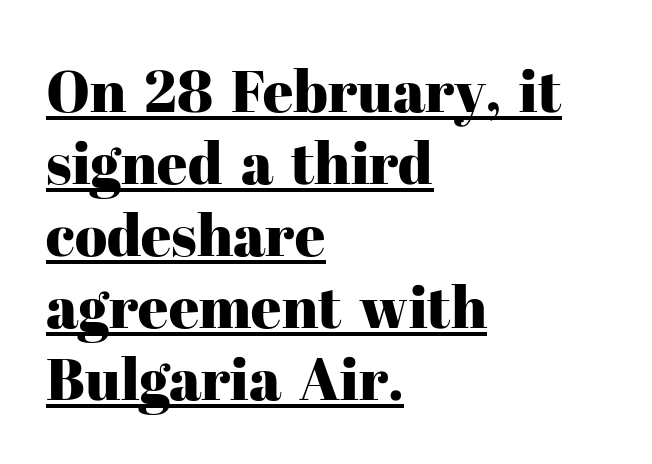
Q: Is the text italic (slanted)? A: No, it is upright.
Q: Is the typeface a serif or a sans-serif typeface? A: Serif.
Q: Is the text underlined? A: Yes.
Q: How is the paragraph aligned? A: Left-aligned.
Q: Is the spacing between letters normal or unusually wide? A: Normal.
Q: Width (condensed, normal, or wide)? A: Normal.
Q: Stroke contrast? A: High.
Q: x-height? A: Medium.
Q: Monospaced? A: No.
